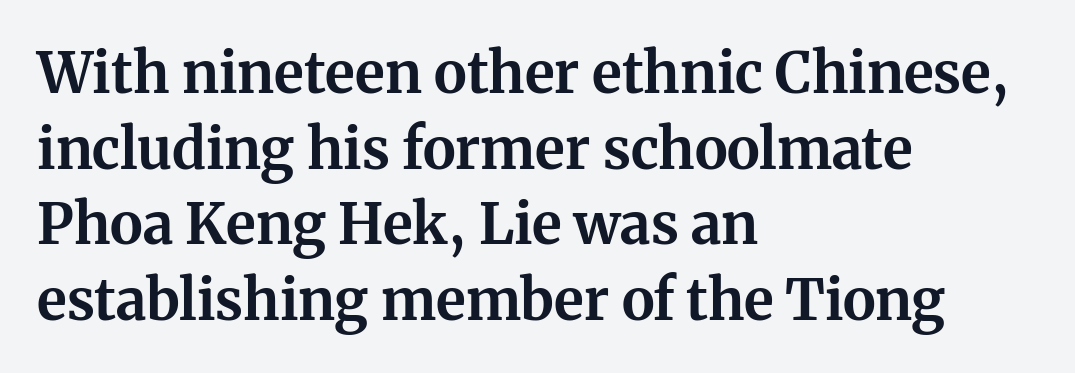
{"serif": "yes", "italic": "no", "bold": "yes", "weight": "bold", "width": "normal", "stroke_contrast": "medium", "x_height": "medium", "monospaced": "no", "underline": "no", "align": "left", "line_spacing": "normal", "line_spacing_ratio": 1.35, "letter_spacing": "normal", "letter_spacing_em": 0.0, "glyph_px": 56}
